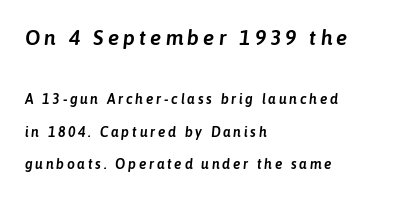
The image shows 21 px text type, italic (leaning right); set left-aligned, loose line spacing (2.31x), not underlined; the first (top) block is 1.5x larger.
